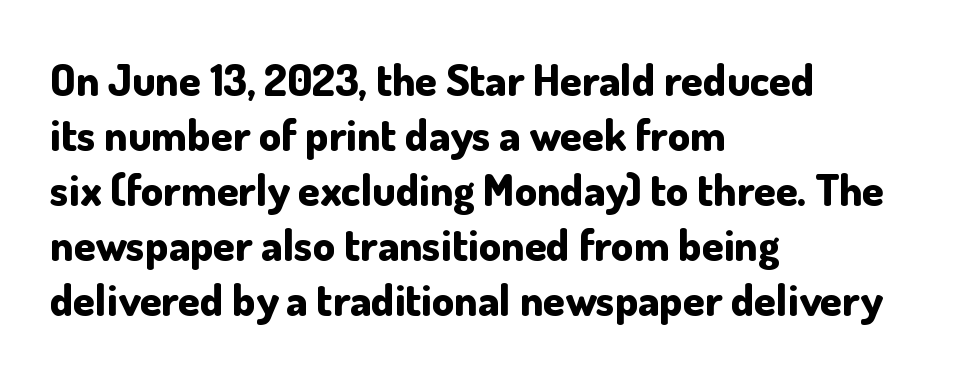
Q: Is the text bold? A: Yes.
Q: Is the text italic (slanted)? A: No, it is upright.
Q: Is the typeface a serif or a sans-serif typeface? A: Sans-serif.
Q: Is the text underlined? A: No.
Q: How is the paragraph aligned? A: Left-aligned.
Q: Is the spacing between letters normal or unusually wide? A: Normal.
Q: Is the spacing between lines tight, normal or loose? A: Normal.
Q: Width (condensed, normal, or wide)? A: Normal.
Q: Stroke contrast? A: Low.
Q: x-height? A: Small.
Q: Monospaced? A: No.
